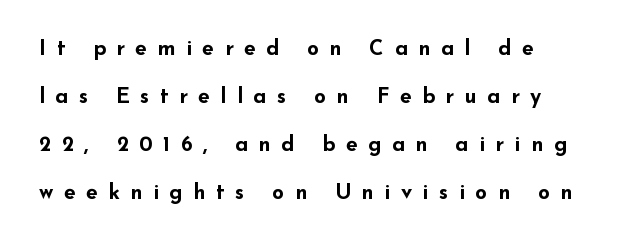
{"italic": "no", "bold": "yes", "underline": "no", "align": "left", "line_spacing": "loose", "line_spacing_ratio": 2.29, "letter_spacing": "wide", "letter_spacing_em": 0.5, "glyph_px": 21}
